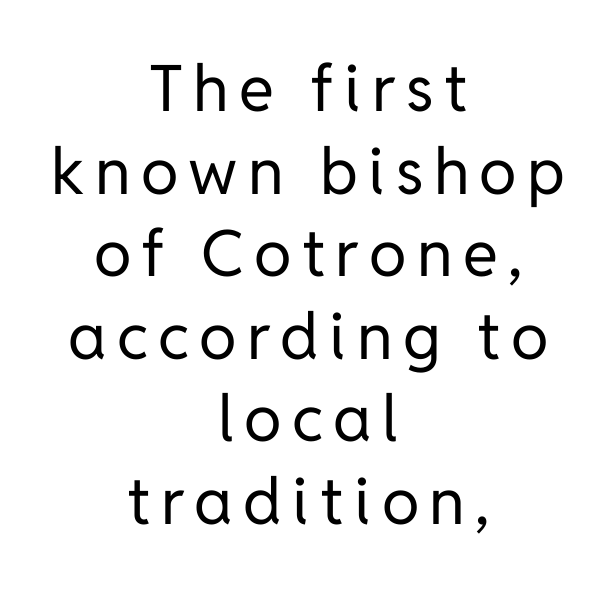
Q: Is the text bold? A: No.
Q: Is the text italic (slanted)? A: No, it is upright.
Q: Is the typeface a serif or a sans-serif typeface? A: Sans-serif.
Q: Is the text underlined? A: No.
Q: How is the paragraph aligned? A: Centered.
Q: Is the spacing between lines tight, normal or loose? A: Normal.
Q: Width (condensed, normal, or wide)? A: Normal.
Q: Stroke contrast? A: Low.
Q: x-height? A: Medium.
Q: Monospaced? A: No.
